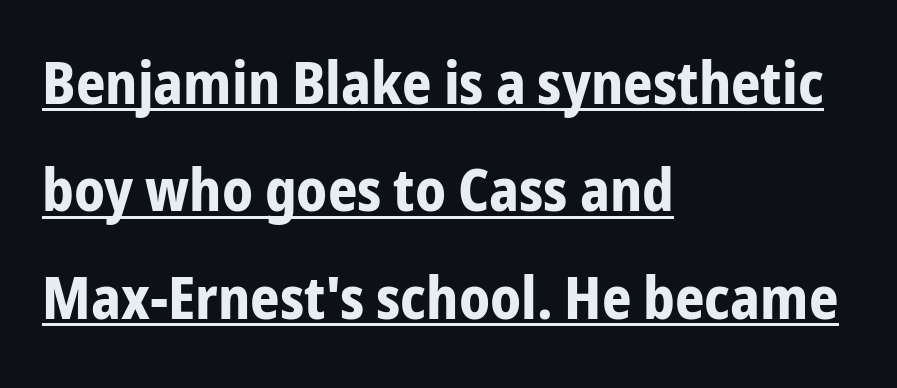
{"serif": "no", "italic": "no", "bold": "yes", "weight": "bold", "width": "condensed", "stroke_contrast": "low", "x_height": "medium", "monospaced": "no", "underline": "yes", "align": "left", "line_spacing_ratio": 1.85, "letter_spacing": "normal", "letter_spacing_em": 0.0, "glyph_px": 58}
